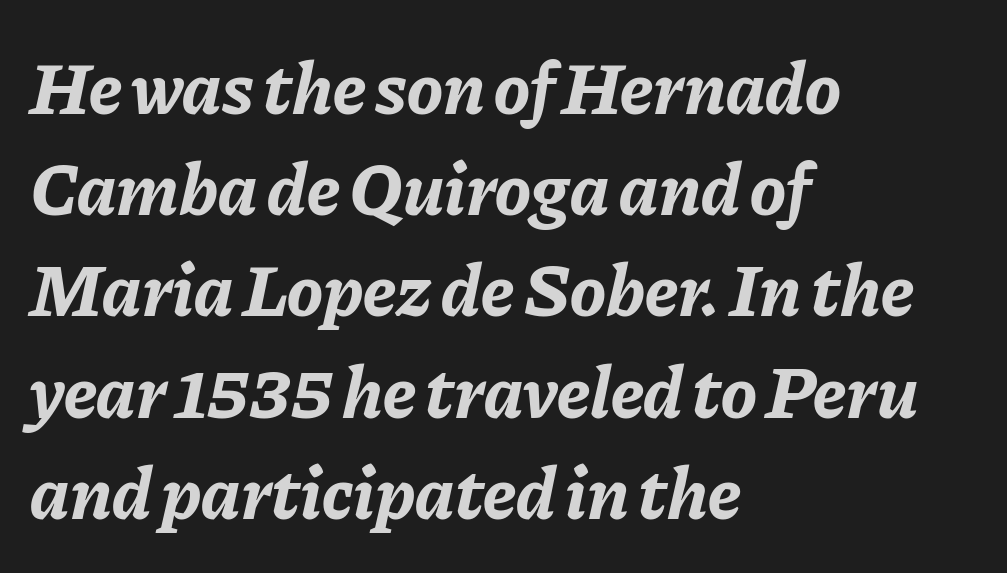
The image shows 75 px bold type, italic (leaning right); set left-aligned, normal line spacing (1.35x), normal letter spacing, not underlined; low stroke contrast and a medium x-height.
